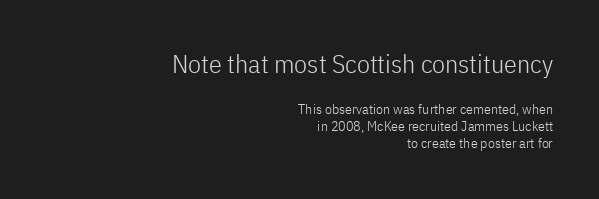
{"italic": "no", "bold": "no", "underline": "no", "align": "right", "line_spacing_ratio": 1.23, "letter_spacing": "normal", "letter_spacing_em": 0.0, "larger_block": "first", "size_ratio": 1.86, "glyph_px": 26}
